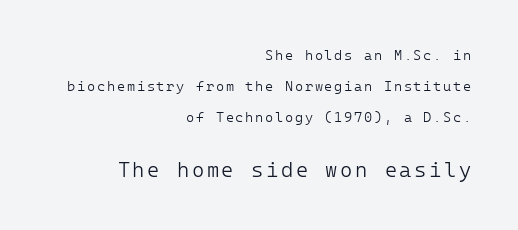
The image shows 21 px text type, upright; set right-aligned, loose line spacing (2.23x), not underlined; the second (bottom) block is 1.5x larger.
